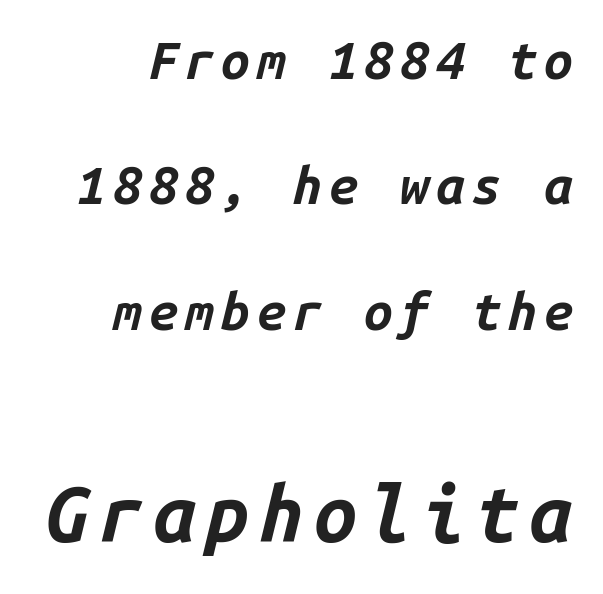
{"italic": "yes", "lean": "right", "slant_degrees": 14, "bold": "yes", "weight": "bold", "width": "normal", "stroke_contrast": "low", "x_height": "medium", "monospaced": "yes", "underline": "no", "align": "right", "line_spacing": "loose", "line_spacing_ratio": 2.41, "larger_block": "second", "size_ratio": 1.5, "glyph_px": 78}
